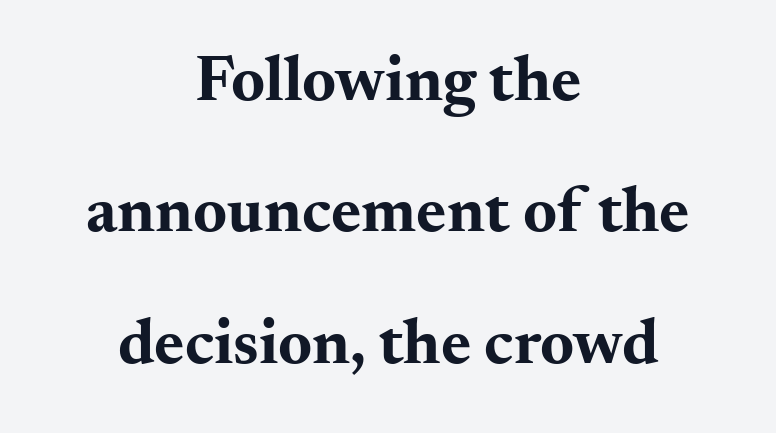
This is the regular roman posture of the typeface. A clean baseline with only descenders dipping below it. The horizontal fit of the characters is conventional and even. The compositor balanced each line on the midline. Thick stems and heavy bowls — unmistakably bold.
